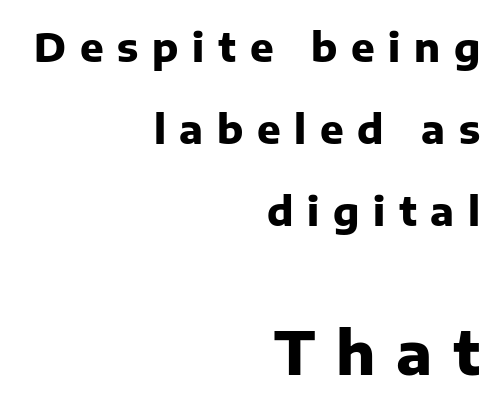
{"serif": "no", "italic": "no", "bold": "yes", "weight": "heavy", "width": "normal", "stroke_contrast": "low", "x_height": "medium", "monospaced": "no", "underline": "no", "align": "right", "line_spacing": "loose", "line_spacing_ratio": 2.1, "letter_spacing": "wide", "letter_spacing_em": 0.35, "larger_block": "second", "size_ratio": 1.51, "glyph_px": 59}
